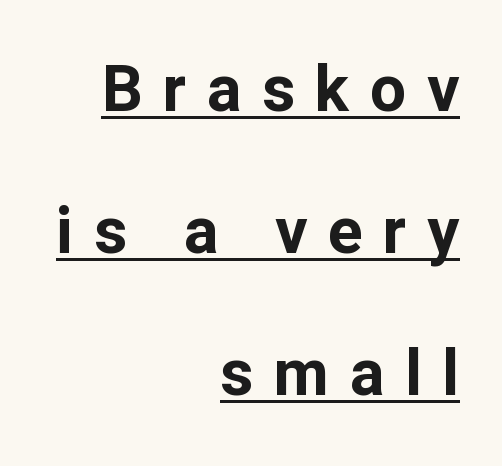
Here the designer chose a conventional face with non-uniform glyph widths. Observe the absence of serifs on each vertical stroke in this sample. All the whitespace from short lines collects on the left. This rendering features underlined lettering. The letters stand upright; this is a roman face.
